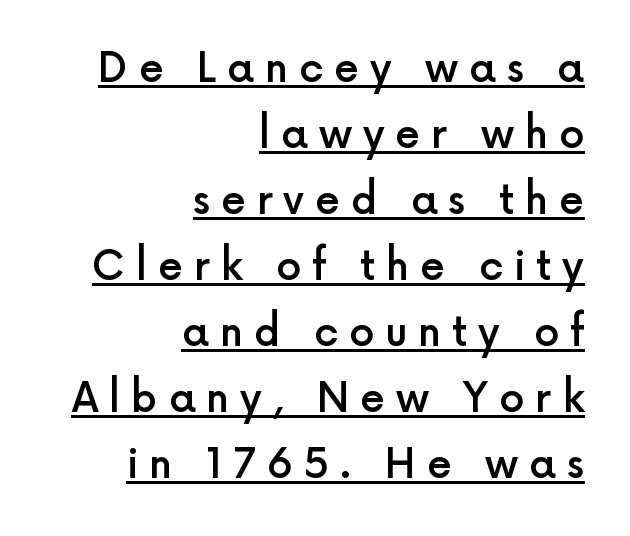
Notice how a bar underscores the lettering throughout. No feet cap the strokes, marking this as sans-serif type. The rows are spaced the way most documents space them. The letters stand upright; this is a roman face.
